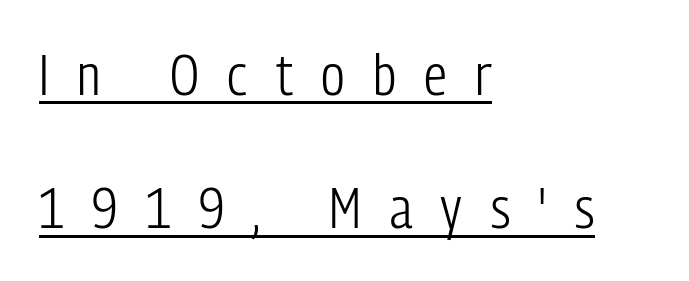
{"serif": "no", "italic": "no", "bold": "no", "weight": "light", "width": "condensed", "stroke_contrast": "low", "x_height": "medium", "monospaced": "no", "underline": "yes", "align": "left", "line_spacing": "loose", "line_spacing_ratio": 2.34, "letter_spacing": "wide", "letter_spacing_em": 0.5, "glyph_px": 57}
